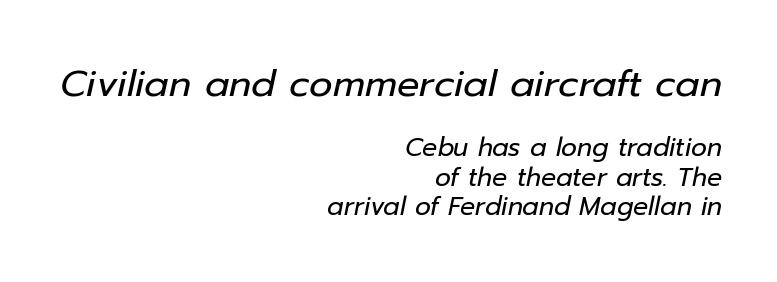
The image shows 37 px regular-weight type, italic (leaning right); set right-aligned, line spacing 1.18x, normal letter spacing, not underlined; the first (top) block is 1.48x larger; low stroke contrast and a medium x-height.
